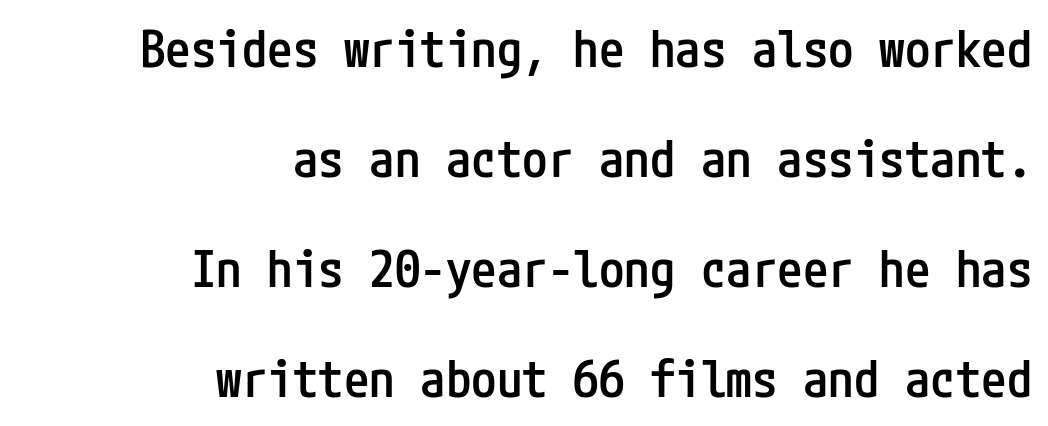
The strip under each line holds only bare page. Every letter is mildly thick-stroked: semibold rather than bold. The gaps between neighbouring characters are ordinary and unremarkable. Whoever set this chose breathing room over compactness in the vertical rhythm. Serif or sans? Sans — the stroke terminals are bare.
